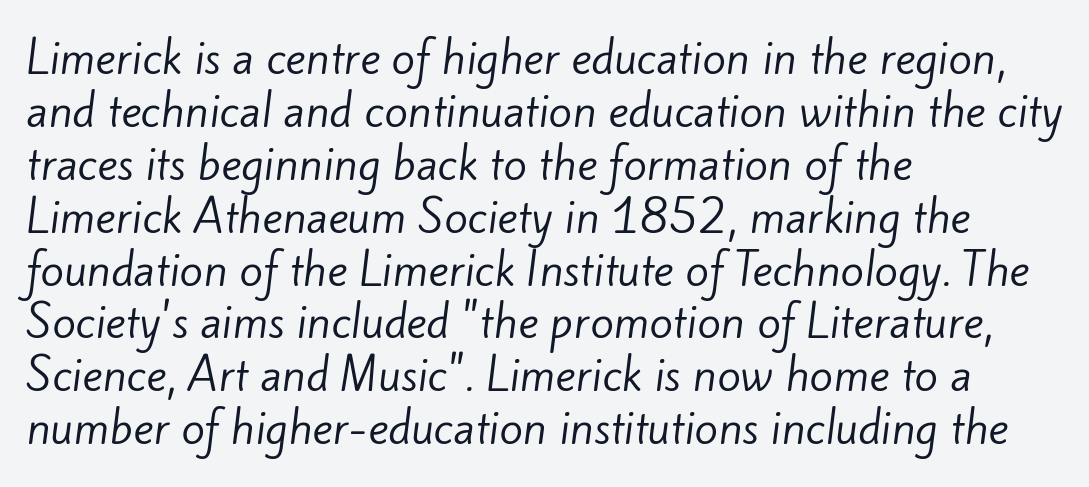
{"serif": "no", "bold": "no", "weight": "regular", "width": "normal", "stroke_contrast": "low", "x_height": "small", "monospaced": "no", "underline": "no", "align": "left", "line_spacing_ratio": 1.23, "letter_spacing": "normal", "letter_spacing_em": 0.0, "glyph_px": 43}
